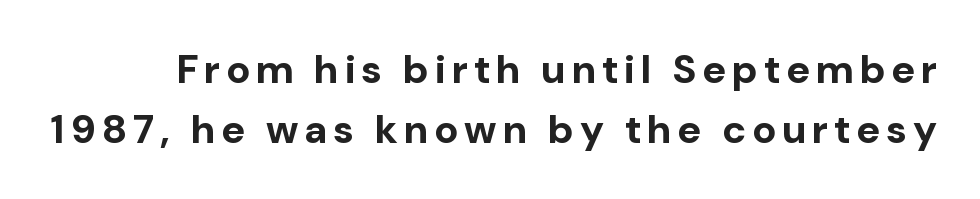
{"serif": "no", "italic": "no", "bold": "yes", "weight": "bold", "width": "normal", "stroke_contrast": "low", "x_height": "medium", "monospaced": "no", "underline": "no", "line_spacing": "normal", "line_spacing_ratio": 1.5, "glyph_px": 40}
